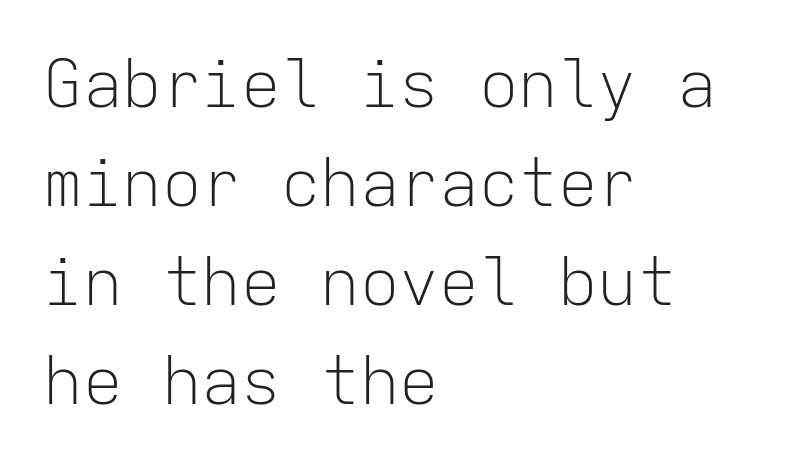
{"serif": "no", "italic": "no", "bold": "no", "weight": "light", "width": "normal", "stroke_contrast": "low", "x_height": "medium", "monospaced": "yes", "underline": "no", "align": "left", "line_spacing": "normal", "line_spacing_ratio": 1.5, "letter_spacing": "normal", "letter_spacing_em": 0.0, "glyph_px": 66}
